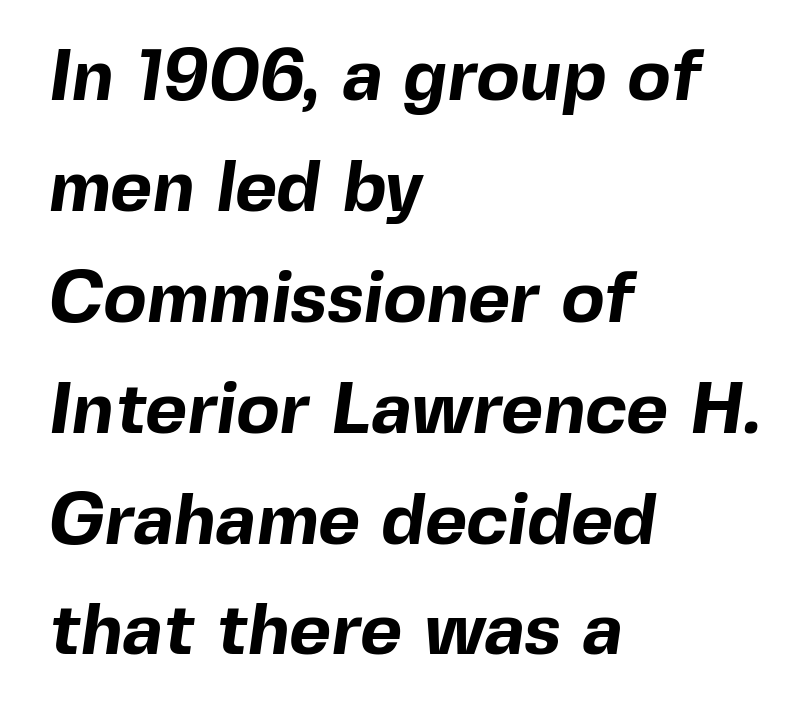
Type style note: lacks serifs. Note the varied advance widths — an 'i' is clearly narrower than an 'm'. Line spacing here is normal. Summary of weight: heavy, a full bold. One-word summary of the alignment: left. Nobody drew a line under any word here.
